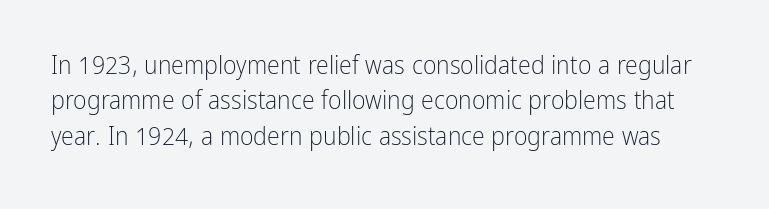
The image shows 26 px text type, upright; set normal line spacing (1.36x), normal letter spacing, not underlined.
